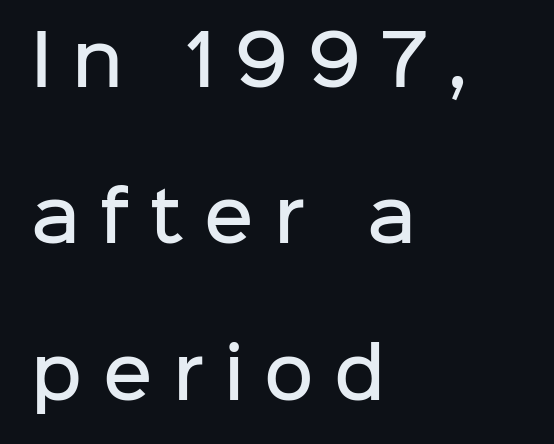
Q: Is the text bold? A: Semi-bold.
Q: Is the text italic (slanted)? A: No, it is upright.
Q: Is the typeface a serif or a sans-serif typeface? A: Sans-serif.
Q: Is the text underlined? A: No.
Q: How is the paragraph aligned? A: Left-aligned.
Q: Is the spacing between letters normal or unusually wide? A: Unusually wide.
Q: Is the spacing between lines tight, normal or loose? A: Loose.
Q: Width (condensed, normal, or wide)? A: Normal.
Q: Stroke contrast? A: Low.
Q: x-height? A: Medium.
Q: Monospaced? A: No.
